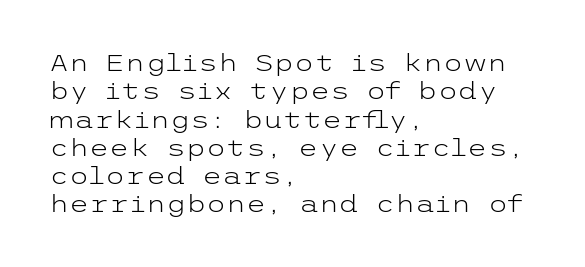
Nobody touched the tracking dial on this one. Visually the block forms a straight wall on the left and a jagged coastline on the right. Posture: upright roman. Beneath every word, the page is bare.
